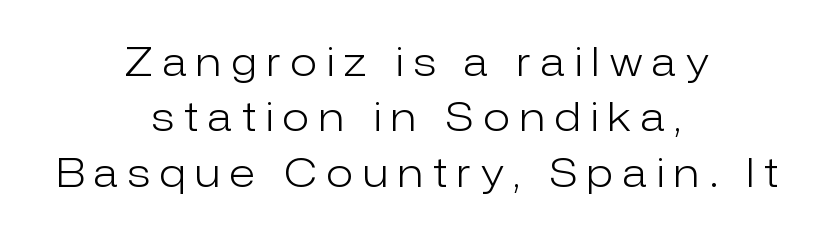
{"serif": "no", "italic": "no", "bold": "no", "weight": "light", "width": "normal", "stroke_contrast": "low", "x_height": "medium", "monospaced": "no", "underline": "no", "align": "center", "line_spacing": "normal", "line_spacing_ratio": 1.42, "letter_spacing": "wide", "letter_spacing_em": 0.26, "glyph_px": 39}
